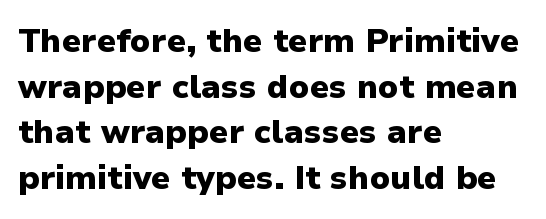
The image shows 33 px heavy sans-serif type, upright; set left-aligned, normal line spacing (1.38x), normal letter spacing, not underlined; low stroke contrast and a medium x-height.
